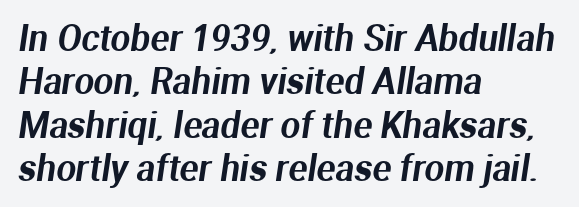
{"serif": "no", "width": "normal", "stroke_contrast": "medium", "x_height": "medium", "monospaced": "no", "underline": "no", "align": "left", "line_spacing_ratio": 1.24, "letter_spacing": "normal", "letter_spacing_em": 0.0, "glyph_px": 35}
